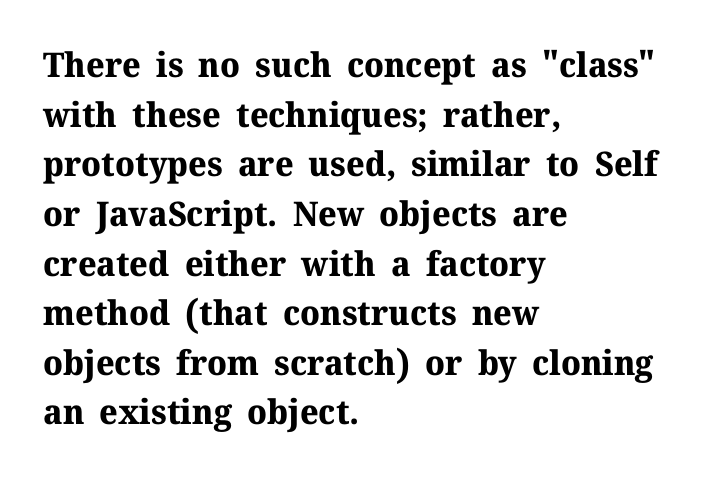
{"serif": "yes", "italic": "no", "bold": "yes", "weight": "bold", "width": "normal", "stroke_contrast": "medium", "x_height": "medium", "monospaced": "no", "underline": "no", "align": "left", "line_spacing": "normal", "line_spacing_ratio": 1.46, "letter_spacing": "normal", "letter_spacing_em": 0.0, "glyph_px": 34}
